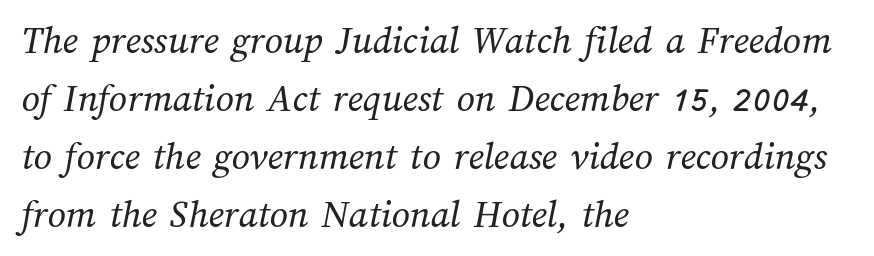
Check the space under the baseline: it is left empty. Is the block centered? No — it sits flush against the left margin. This sample has the flowing, uneven cadence of proportional lettering. Honestly, the row spacing looks completely unremarkable. Honestly, the letter spacing is just normal — you wouldn't notice it.
